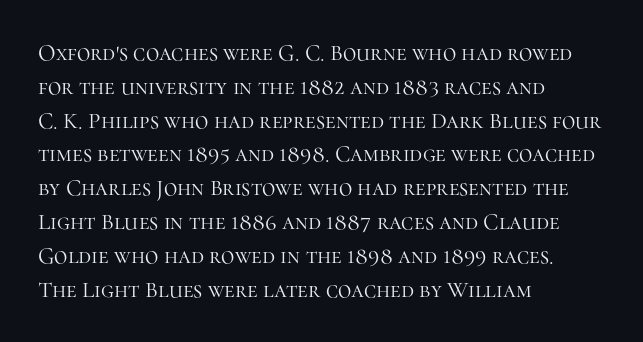
The image shows 23 px text type, upright; set left-aligned, normal line spacing (1.47x), normal letter spacing, not underlined.
